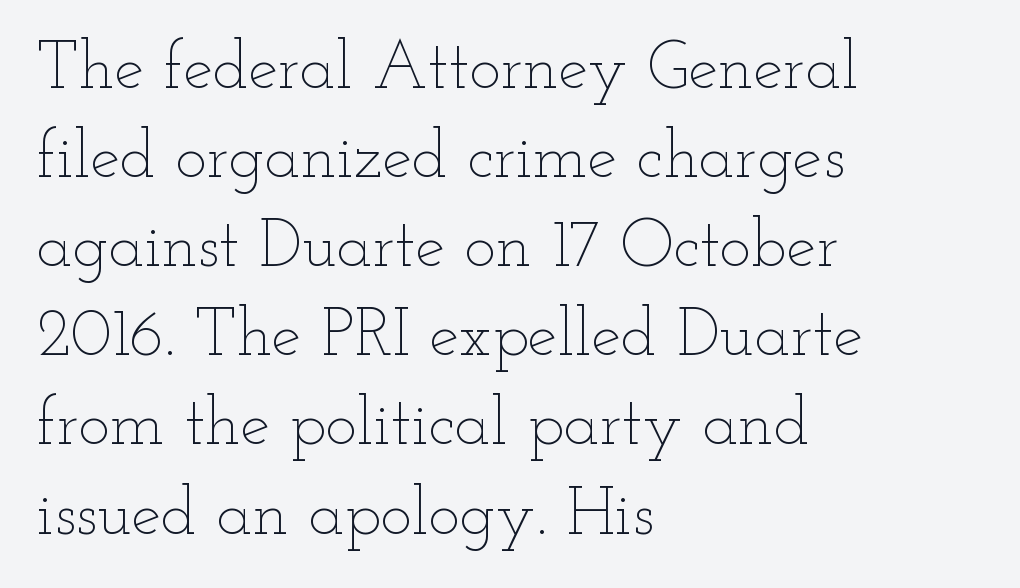
Q: Is the text bold? A: No.
Q: Is the text italic (slanted)? A: No, it is upright.
Q: Is the text underlined? A: No.
Q: How is the paragraph aligned? A: Left-aligned.
Q: Is the spacing between letters normal or unusually wide? A: Normal.
Q: Is the spacing between lines tight, normal or loose? A: Normal.
Q: Width (condensed, normal, or wide)? A: Wide.
Q: Stroke contrast? A: Low.
Q: x-height? A: Small.
Q: Monospaced? A: No.
